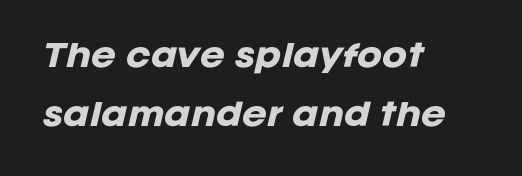
{"italic": "yes", "lean": "right", "slant_degrees": 12, "bold": "yes", "weight": "heavy", "width": "normal", "stroke_contrast": "low", "x_height": "large", "monospaced": "no", "underline": "no", "align": "left", "line_spacing": "loose", "line_spacing_ratio": 1.98, "letter_spacing": "normal", "letter_spacing_em": 0.0, "glyph_px": 30}
